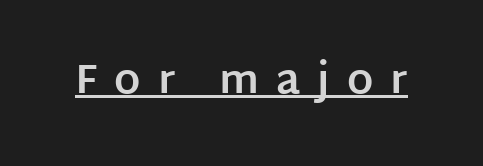
Here the designer chose a conventional face with non-uniform glyph widths. The letters stand upright; this is a roman face. Glance below the letters and you will spot a drawn line. The passage shown is emphatically bold. The rendering inserts visible extra space after every character.
